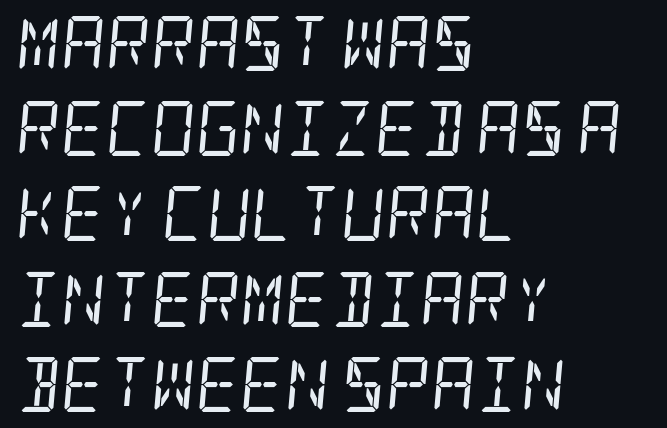
The passage is arranged the way most books set body copy — flush left. Compared with a typical body face, this is equally light or lighter still. Glance below the letters and you will spot only blank space. Does the type have serifs? Yes, each stem ends in a small foot. Yep, that's italic — everything's leaning.
